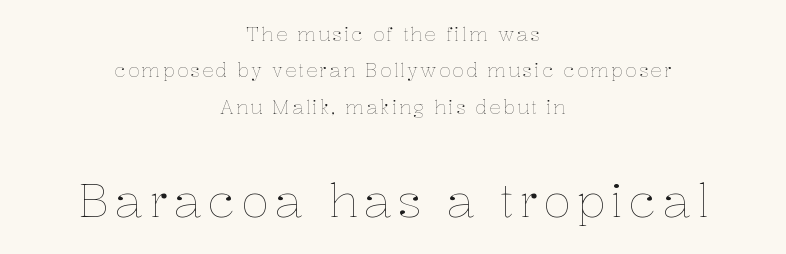
The image shows 47 px thin type, upright; set centered, loose line spacing (1.91x), not underlined; the second (bottom) block is 2.47x larger; low stroke contrast and a medium x-height.
